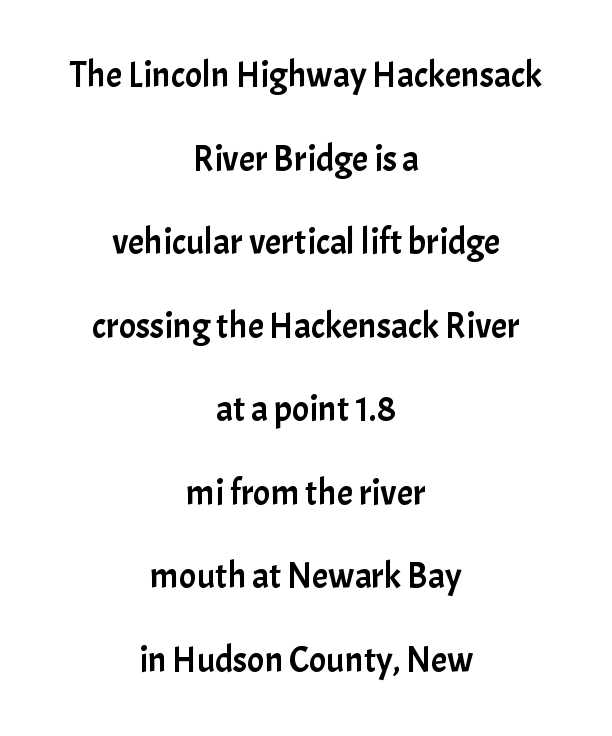
Q: Is the text italic (slanted)? A: No, it is upright.
Q: Is the typeface a serif or a sans-serif typeface? A: Sans-serif.
Q: Is the text underlined? A: No.
Q: How is the paragraph aligned? A: Centered.
Q: Is the spacing between letters normal or unusually wide? A: Normal.
Q: Is the spacing between lines tight, normal or loose? A: Loose.
Q: Width (condensed, normal, or wide)? A: Normal.
Q: Stroke contrast? A: Low.
Q: x-height? A: Medium.
Q: Monospaced? A: No.
